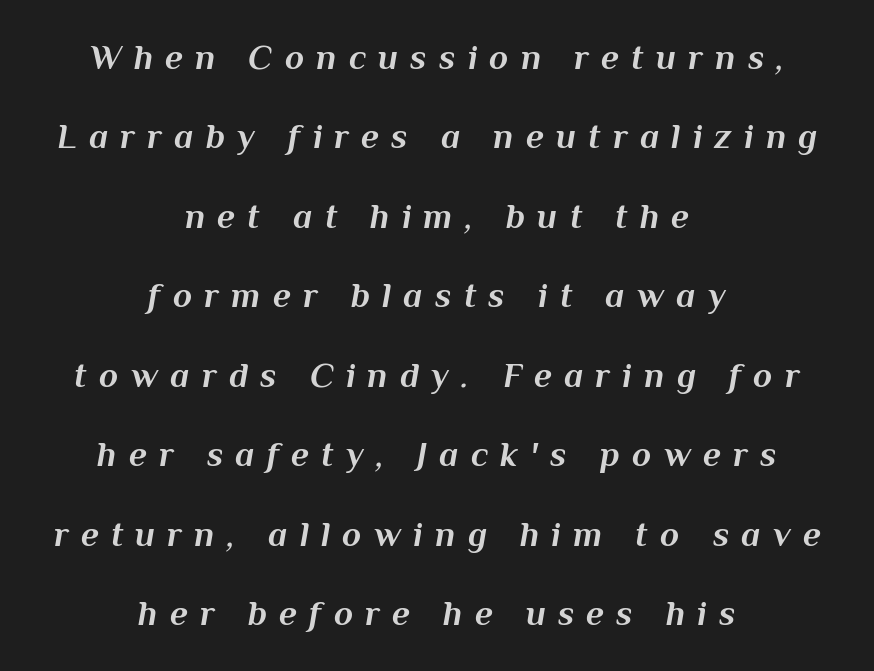
The image shows 35 px bold type, italic (leaning right); set centered, loose line spacing (2.27x), unusually wide letter spacing (+0.35 em), not underlined; medium stroke contrast and a medium x-height.
